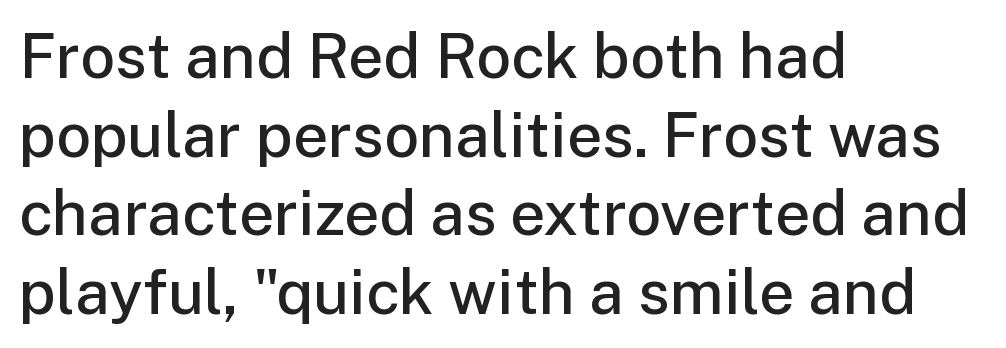
Q: Is the text bold? A: Semi-bold.
Q: Is the text italic (slanted)? A: No, it is upright.
Q: Is the typeface a serif or a sans-serif typeface? A: Sans-serif.
Q: Is the text underlined? A: No.
Q: How is the paragraph aligned? A: Left-aligned.
Q: Is the spacing between letters normal or unusually wide? A: Normal.
Q: Is the spacing between lines tight, normal or loose? A: Normal.
Q: Width (condensed, normal, or wide)? A: Normal.
Q: Stroke contrast? A: Low.
Q: x-height? A: Medium.
Q: Monospaced? A: No.
